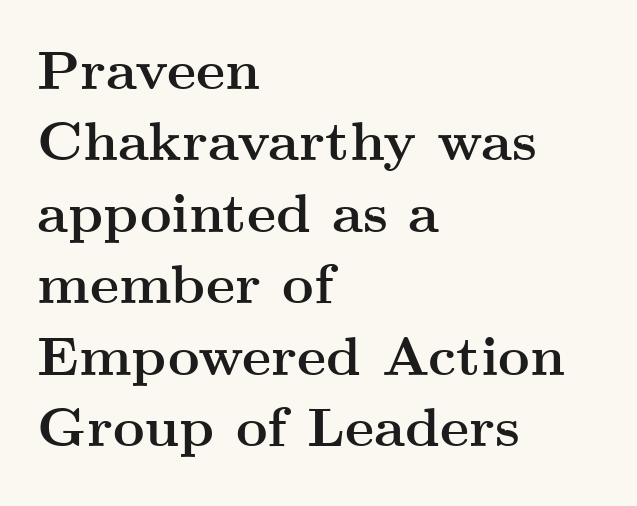
Q: Is the text bold? A: Yes.
Q: Is the text italic (slanted)? A: No, it is upright.
Q: Is the typeface a serif or a sans-serif typeface? A: Serif.
Q: Is the text underlined? A: No.
Q: How is the paragraph aligned? A: Left-aligned.
Q: Is the spacing between letters normal or unusually wide? A: Normal.
Q: Is the spacing between lines tight, normal or loose? A: Normal.
Q: Width (condensed, normal, or wide)? A: Wide.
Q: Stroke contrast? A: Medium.
Q: x-height? A: Small.
Q: Monospaced? A: No.
